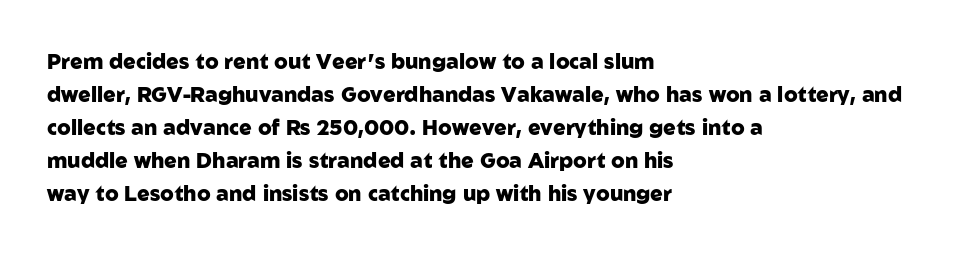
The image shows 21 px bold type, upright; set left-aligned, normal line spacing (1.57x), normal letter spacing, not underlined.
